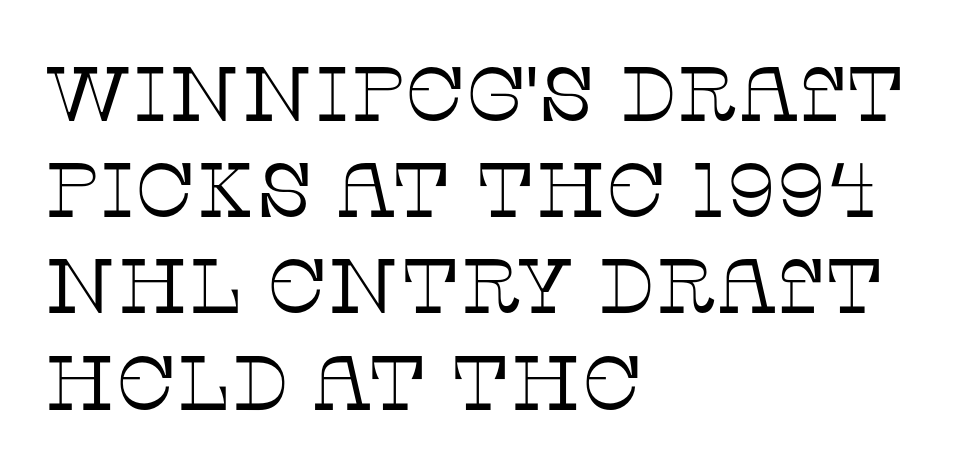
Q: Is the text bold? A: No.
Q: Is the text italic (slanted)? A: No, it is upright.
Q: Is the typeface a serif or a sans-serif typeface? A: Serif.
Q: Is the text underlined? A: No.
Q: How is the paragraph aligned? A: Left-aligned.
Q: Is the spacing between letters normal or unusually wide? A: Normal.
Q: Is the spacing between lines tight, normal or loose? A: Normal.
Q: Width (condensed, normal, or wide)? A: Normal.
Q: Stroke contrast? A: Low.
Q: x-height? A: Large.
Q: Monospaced? A: No.
